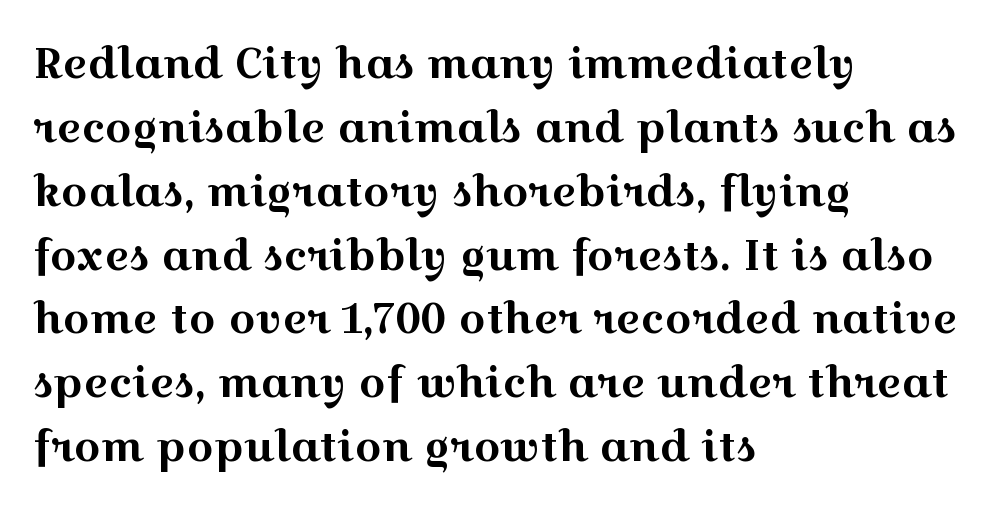
{"serif": "yes", "italic": "no", "width": "wide", "x_height": "medium", "monospaced": "no", "underline": "no", "align": "left", "line_spacing": "normal", "line_spacing_ratio": 1.52, "letter_spacing": "normal", "letter_spacing_em": 0.0, "glyph_px": 42}
